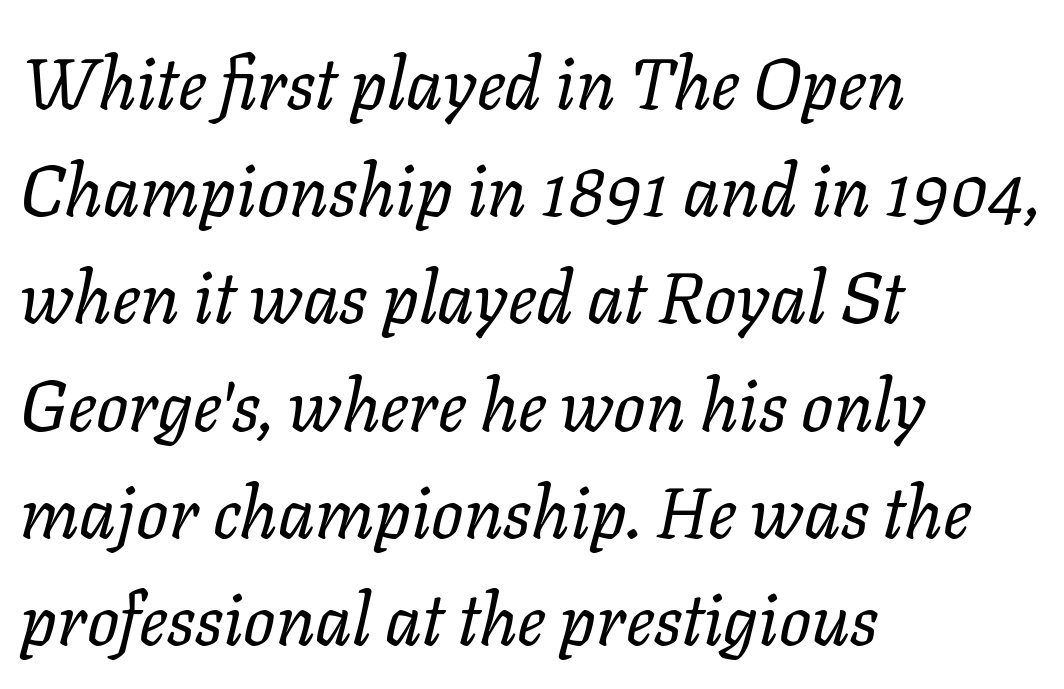
Typeset ragged right — the left edge is the straight one. Weight class: somewhere from thin through regular. Descenders are the only things crossing below the line. Each word holds together tightly as a unit, with standard inter-letter gaps. Do the characters align in a grid? No, the font is proportional. Students, observe: this is what conventionally led text looks like.
